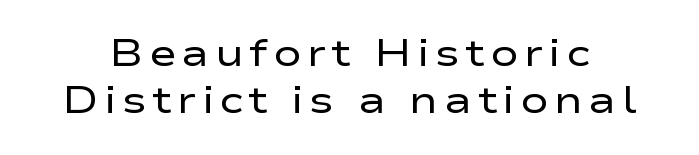
{"serif": "no", "italic": "no", "bold": "no", "weight": "regular", "width": "wide", "stroke_contrast": "low", "x_height": "medium", "monospaced": "no", "underline": "no", "line_spacing": "normal", "line_spacing_ratio": 1.25, "glyph_px": 38}
